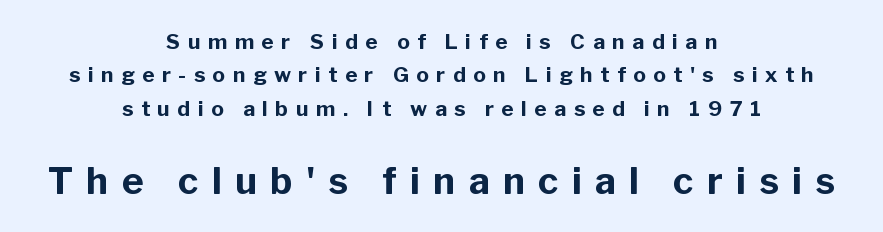
Which chunk is bigger? The second one — the bottom block dwarfs the top. The baseline area is clear. Reading down the column, the eye jumps a familiar distance to each next line. Honestly, the letter spacing is so wide it's the main thing you notice.
